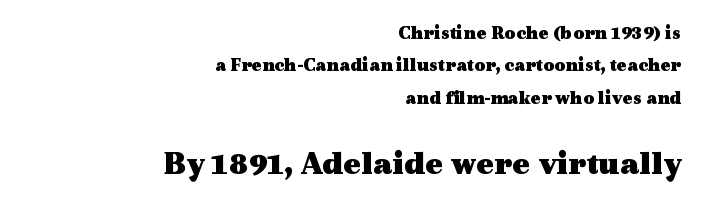
The second block has been scaled up relative to the first. Leading matches the norm, producing a regular column. Check the space under the baseline: it is left empty. The ragged edge is on the left, which tells us the setting is flush right.
